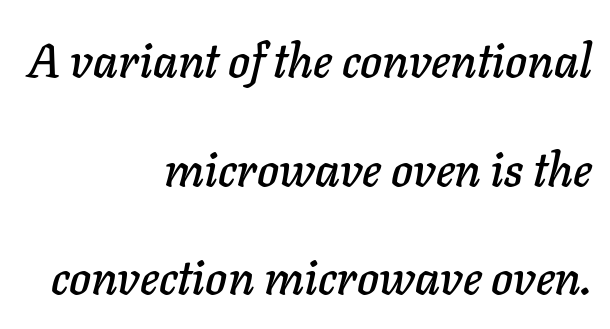
There is no visible air inserted between adjacent glyphs. Airy leading. The passage shown is not underscored anywhere. The face used here is proportionally spaced, like ordinary book or web type. Emphasis-style slanted type is in use.
